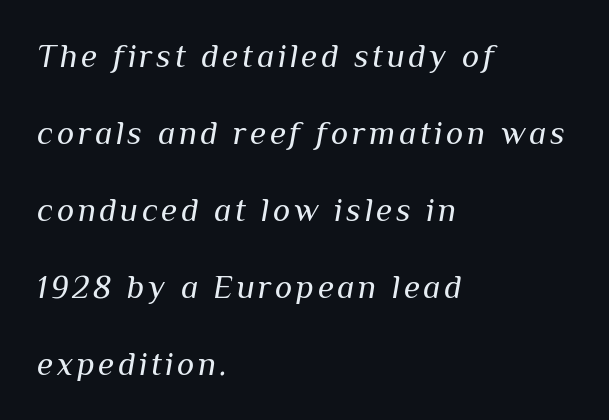
Italic: yes, the glyphs are oblique. Here the designer chose a conventional face with non-uniform glyph widths. If you measured baseline to baseline, you'd find a long distance. The strokes are not fattened; the text isn't bold. Plain, unruled lines of type. Does the copy run flush right? No — it runs flush left.
